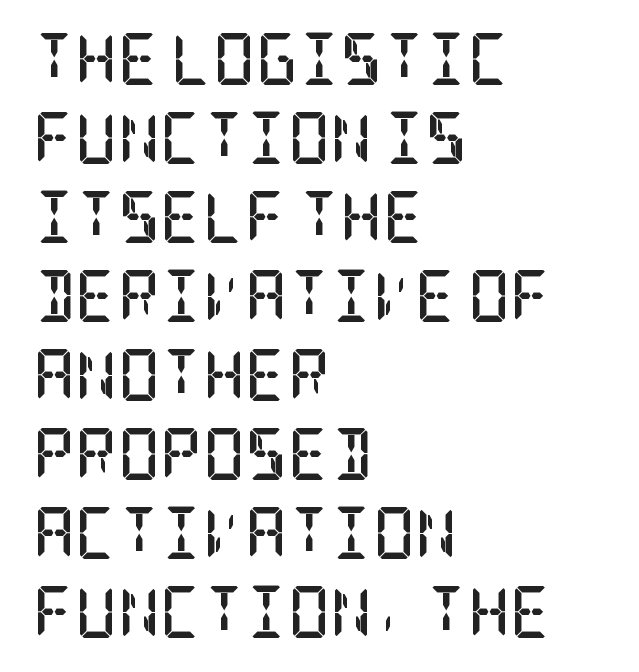
{"serif": "yes", "italic": "no", "bold": "yes", "weight": "semibold", "width": "condensed", "stroke_contrast": "low", "x_height": "large", "underline": "no", "align": "left", "line_spacing": "normal", "line_spacing_ratio": 1.52, "letter_spacing": "normal", "letter_spacing_em": 0.0, "glyph_px": 52}
